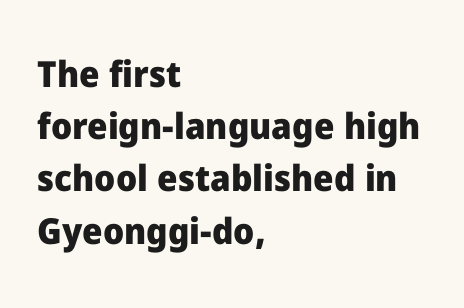
The paragraph shown leans on its left margin. The gaps between neighbouring characters are ordinary and unremarkable. Note the varied advance widths — an 'i' is clearly narrower than an 'm'. One glance says typical: line gaps are just what's usual. The area under the type is left untouched.
